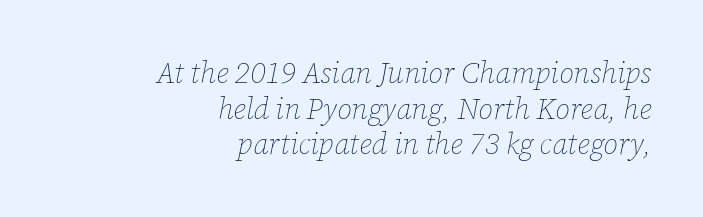
The image shows 29 px thin type, italic (leaning right); set right-aligned, line spacing 1.23x, normal letter spacing, not underlined; low stroke contrast and a medium x-height.
